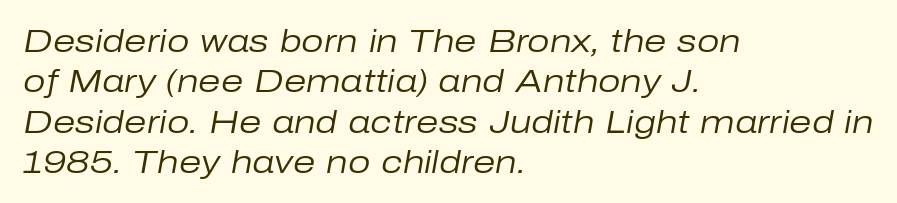
The image shows 32 px regular-weight type, italic (leaning right); set left-aligned, normal line spacing (1.26x), normal letter spacing, not underlined; low stroke contrast and a medium x-height.
